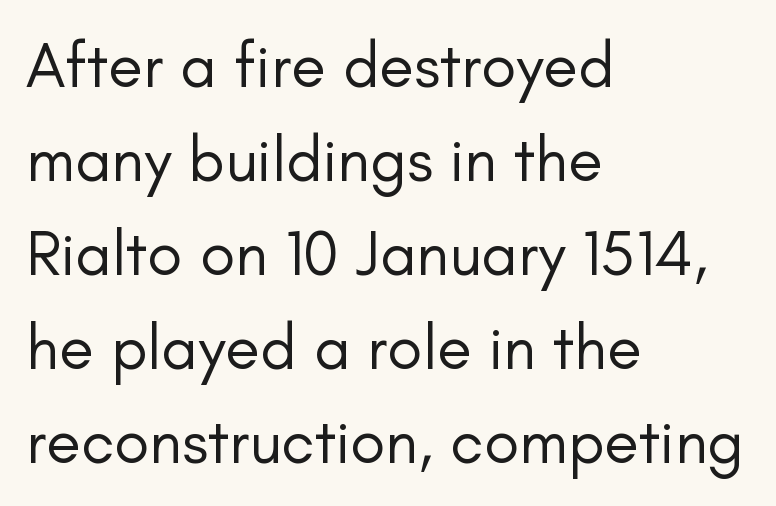
{"serif": "no", "italic": "no", "bold": "no", "weight": "regular", "width": "normal", "stroke_contrast": "low", "x_height": "small", "monospaced": "no", "underline": "no", "align": "left", "line_spacing": "normal", "line_spacing_ratio": 1.47, "letter_spacing": "normal", "letter_spacing_em": 0.0, "glyph_px": 64}
